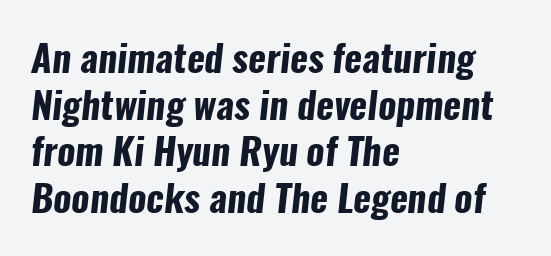
{"serif": "no", "bold": "yes", "weight": "bold", "width": "condensed", "stroke_contrast": "low", "x_height": "medium", "monospaced": "no", "underline": "no", "align": "left", "line_spacing_ratio": 1.23, "letter_spacing": "normal", "letter_spacing_em": 0.0, "glyph_px": 38}
